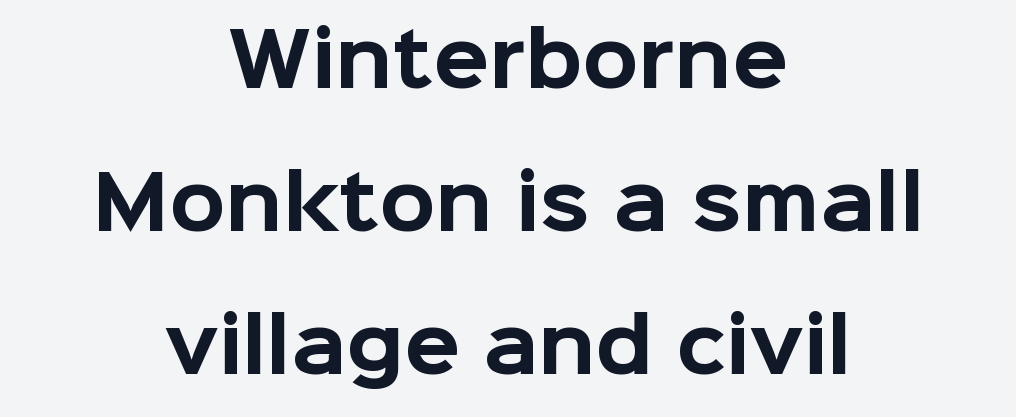
Leading: increased. Has an underline been added? It has not. Casual observation: everything's sitting right in the middle. Ordinary non-slanted type is in use. Compared with typical body copy, the letter spacing here is the same. This rendering employs a face without finishing strokes, i.e., a sans-serif.
